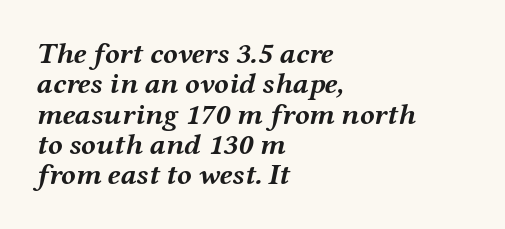
Q: Is the text bold? A: Yes.
Q: Is the text italic (slanted)? A: Yes, it leans right by about 12 degrees.
Q: Is the text underlined? A: No.
Q: How is the paragraph aligned? A: Left-aligned.
Q: Is the spacing between letters normal or unusually wide? A: Normal.
Q: Is the spacing between lines tight, normal or loose? A: Tight.
Q: Width (condensed, normal, or wide)? A: Wide.
Q: Stroke contrast? A: Medium.
Q: x-height? A: Medium.
Q: Monospaced? A: No.
